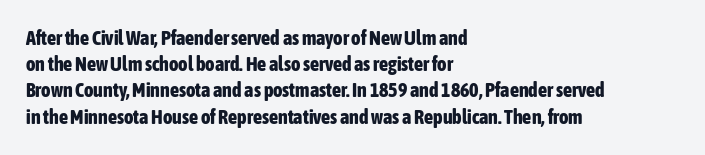
Leftover space on each line is placed entirely after the last word. Honestly, the row spacing looks completely unremarkable. This sample uses an upright cut, with every glyph sitting square on the baseline. A typesetter would call this zero additional tracking. Check the space under the baseline: it is left empty.
